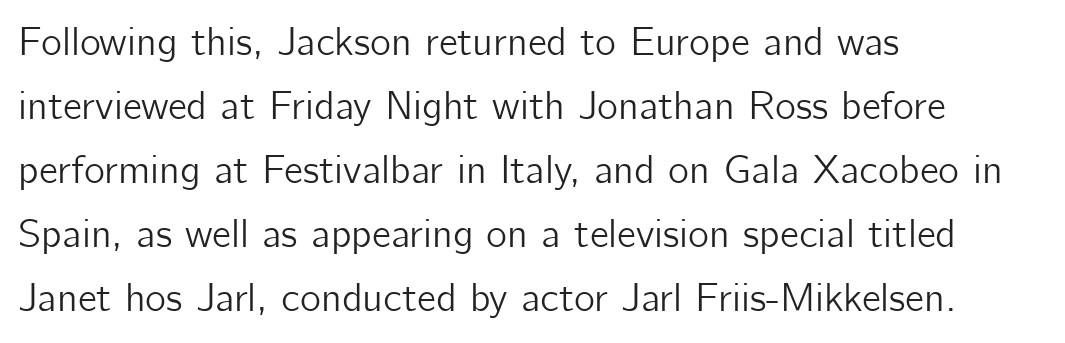
The typeface chosen for these lines omits serifs. Honestly, the row spacing looks completely unremarkable. Tracking here is standard; glyphs follow each other at the usual distance. The area under the type is left untouched.
